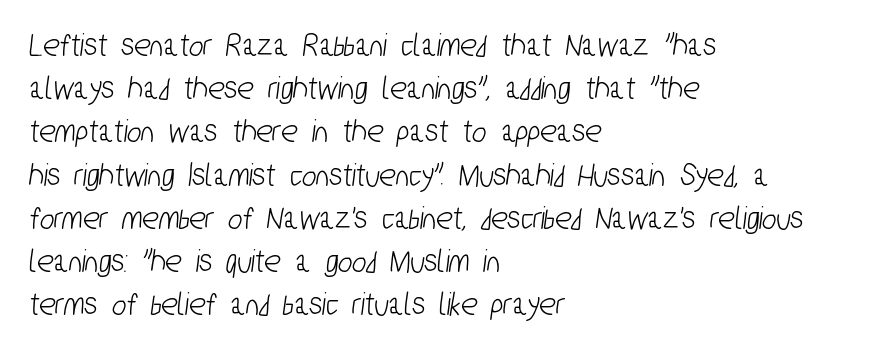
Q: Is the typeface a serif or a sans-serif typeface? A: Sans-serif.
Q: Is the text underlined? A: No.
Q: How is the paragraph aligned? A: Left-aligned.
Q: Is the spacing between letters normal or unusually wide? A: Normal.
Q: Is the spacing between lines tight, normal or loose? A: Normal.
Q: Width (condensed, normal, or wide)? A: Condensed.
Q: Stroke contrast? A: Low.
Q: x-height? A: Medium.
Q: Monospaced? A: No.
